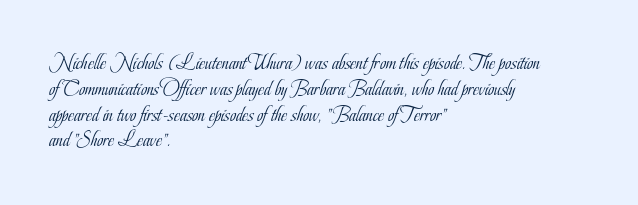
The image shows 21 px text type; set left-aligned, line spacing 1.23x, normal letter spacing, not underlined.
